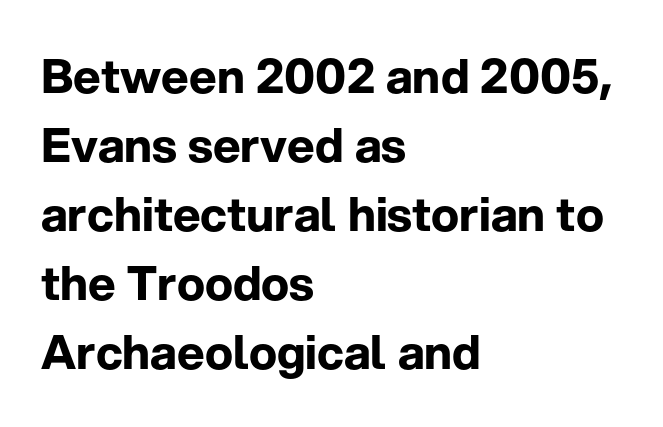
Q: Is the text bold? A: Yes.
Q: Is the text italic (slanted)? A: No, it is upright.
Q: Is the typeface a serif or a sans-serif typeface? A: Sans-serif.
Q: Is the text underlined? A: No.
Q: How is the paragraph aligned? A: Left-aligned.
Q: Is the spacing between letters normal or unusually wide? A: Normal.
Q: Is the spacing between lines tight, normal or loose? A: Normal.
Q: Width (condensed, normal, or wide)? A: Normal.
Q: Stroke contrast? A: Low.
Q: x-height? A: Medium.
Q: Monospaced? A: No.
